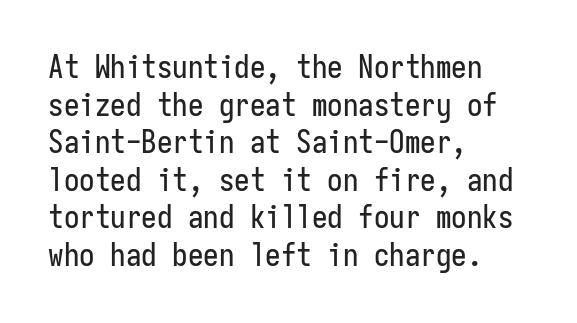
The image shows 31 px condensed sans-serif type, upright, monospaced; set left-aligned, line spacing 1.21x, normal letter spacing, not underlined; low stroke contrast and a medium x-height.
